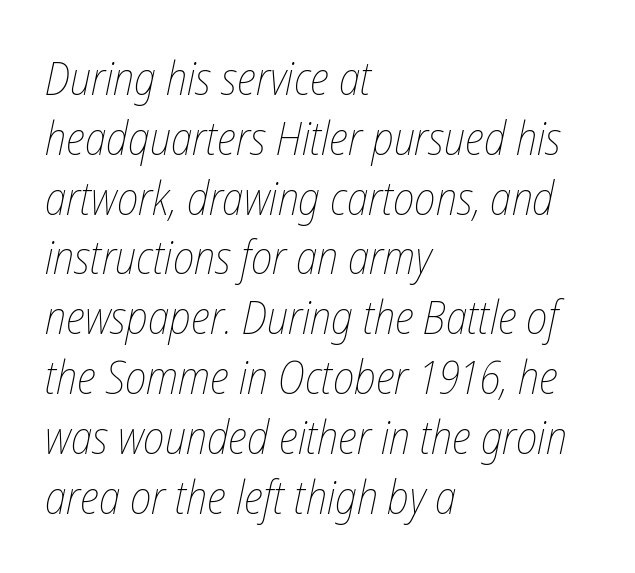
Interline gaps are of average width in this sample. Short note: letters normally spaced. Each letter keeps its own natural width here, so spacing adapts to shape. These glyphs show unthickened strokes, regular width or finer. Compared with a centered layout, this one pins lines to the left instead.
